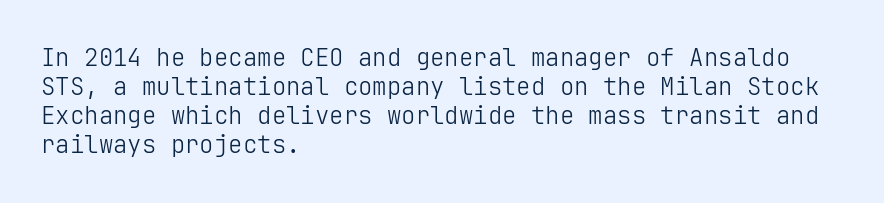
The strokes carry an ordinary text weight at most. Default kerning and tracking; the words read as compact shapes. The gap between lines stays unmarked. Does the lettering tilt? It doesn't — this is upright.
